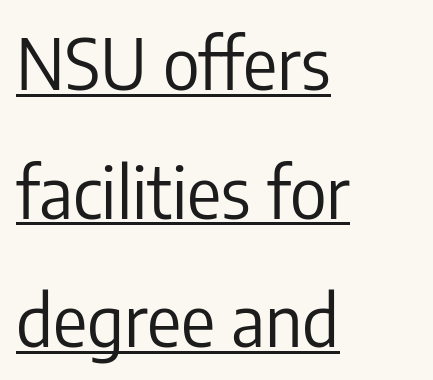
The image shows 71 px regular-weight, condensed sans-serif type, upright; set left-aligned, line spacing 1.81x, normal letter spacing, underlined; low stroke contrast and a medium x-height.
